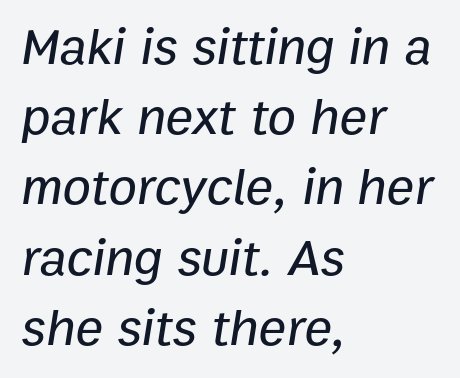
The rendering applies a slant to the glyphs. The typesetter chose a ragged-right arrangement here. You could not count columns in this text — the font is proportionally spaced. How are the letters spaced? Ordinarily, with no added tracking. The foot of each line stays bare and open. How would I describe the line gaps? Plain and ordinary.
